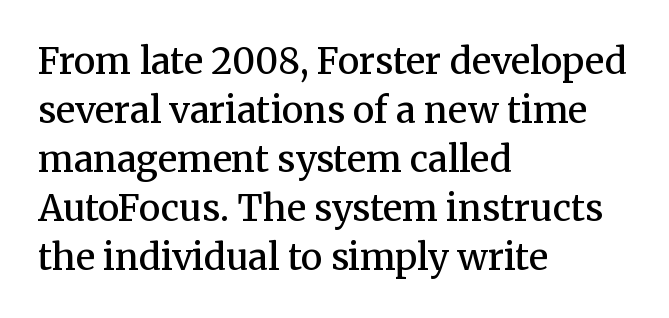
The image shows 36 px semibold serif type, upright; set left-aligned, normal line spacing (1.36x), normal letter spacing, not underlined; medium stroke contrast and a medium x-height.
